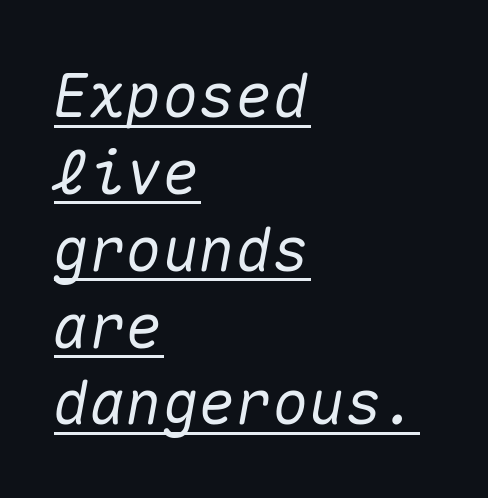
Q: Is the text italic (slanted)? A: Yes, it leans right by about 10 degrees.
Q: Is the text underlined? A: Yes.
Q: How is the paragraph aligned? A: Left-aligned.
Q: Is the spacing between letters normal or unusually wide? A: Normal.
Q: Is the spacing between lines tight, normal or loose? A: Normal.
Q: Width (condensed, normal, or wide)? A: Normal.
Q: Stroke contrast? A: Medium.
Q: x-height? A: Medium.
Q: Monospaced? A: Yes.
